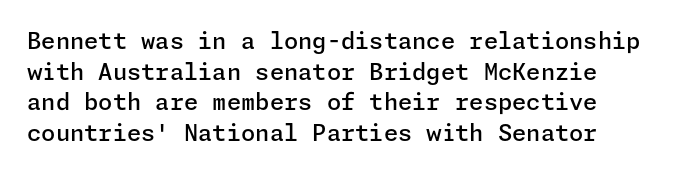
Q: Is the text bold? A: Semi-bold.
Q: Is the text italic (slanted)? A: No, it is upright.
Q: Is the text underlined? A: No.
Q: Is the spacing between letters normal or unusually wide? A: Normal.
Q: Is the spacing between lines tight, normal or loose? A: Normal.
